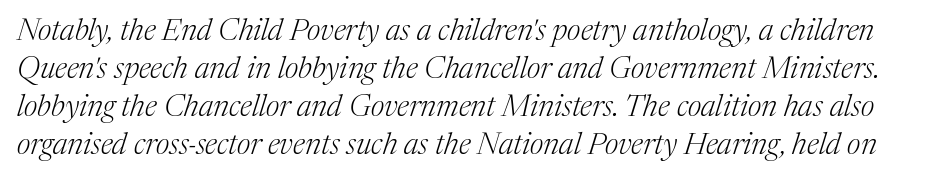
{"serif": "yes", "italic": "yes", "lean": "right", "slant_degrees": 17, "bold": "no", "weight": "light", "width": "normal", "stroke_contrast": "medium", "x_height": "medium", "monospaced": "no", "underline": "no", "line_spacing": "normal", "line_spacing_ratio": 1.27, "letter_spacing": "normal", "letter_spacing_em": 0.0, "glyph_px": 30}
